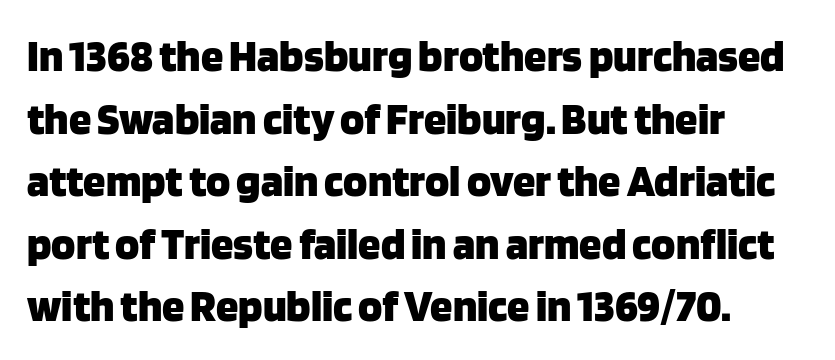
Q: Is the text bold? A: Yes.
Q: Is the text italic (slanted)? A: No, it is upright.
Q: Is the typeface a serif or a sans-serif typeface? A: Sans-serif.
Q: Is the text underlined? A: No.
Q: How is the paragraph aligned? A: Left-aligned.
Q: Is the spacing between letters normal or unusually wide? A: Normal.
Q: Is the spacing between lines tight, normal or loose? A: Normal.
Q: Width (condensed, normal, or wide)? A: Normal.
Q: Stroke contrast? A: Low.
Q: x-height? A: Large.
Q: Monospaced? A: No.
